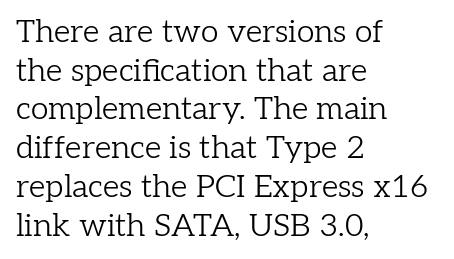
{"serif": "yes", "italic": "no", "bold": "no", "weight": "light", "width": "normal", "stroke_contrast": "low", "x_height": "medium", "monospaced": "no", "underline": "no", "align": "left", "line_spacing_ratio": 1.21, "letter_spacing": "normal", "letter_spacing_em": 0.0, "glyph_px": 32}
